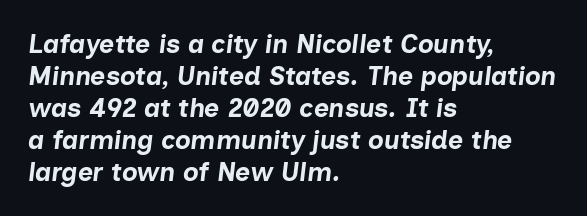
Italic: yes, the glyphs are oblique. A student would call this left alignment; a typographer would say flush left, rag right. What weight is shown? A full bold with thick strokes. The passage shown has conventional tracking throughout. Lines of text with bare space underneath.
